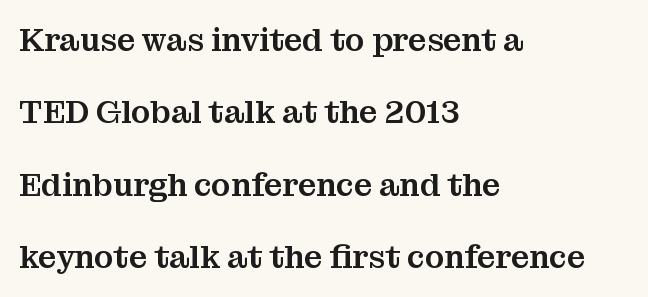
The image shows 32 px serif type, upright; set left-aligned, loose line spacing (2.26x), normal letter spacing, not underlined; medium stroke contrast and a medium x-height.
